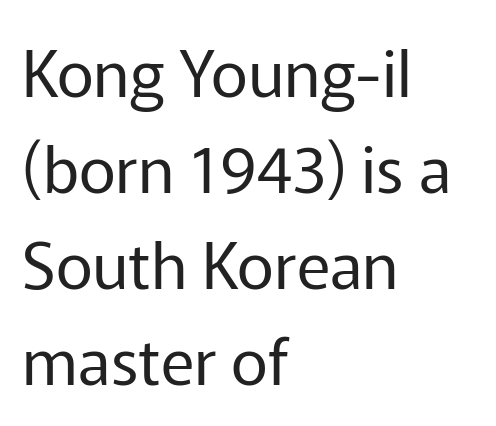
The typesetter chose a ragged-right arrangement here. Spacing verdict: proportional, widths tailored to each character. Font category for this specimen: sans-serif. Whoever set this chose a conventional vertical rhythm. Nothing unusual about the tracking: characters are spaced as the font intends.
